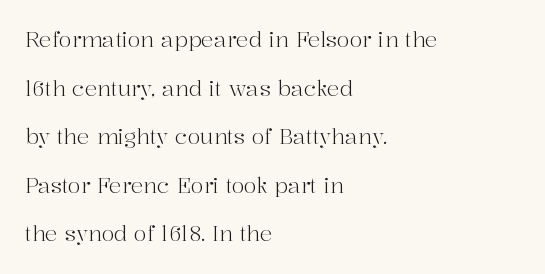
In terms of leading, this rendering errs on the spacious side. The letterforms sit shoulder to shoulder at normal distance. Teacher's note: observe the even left margin — that is flush-left alignment. Descender tails drop into unmarked territory. Heft: none added — not bold. Do the letters lean? They stand straight.
